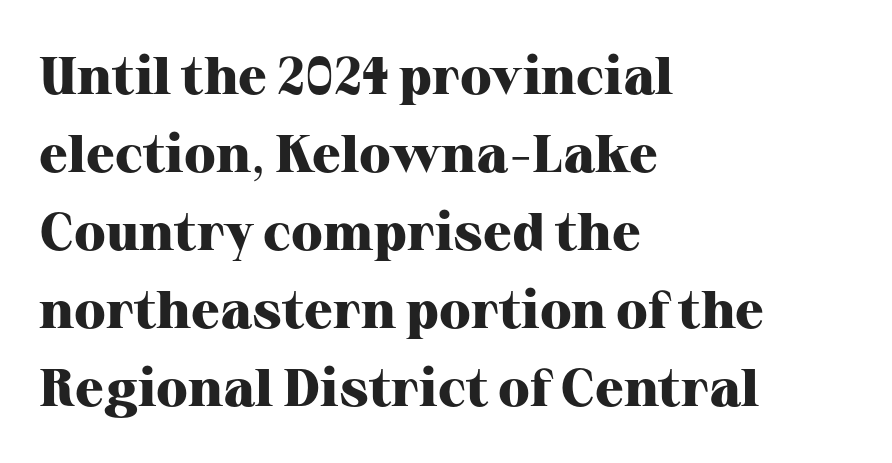
Q: Is the text bold? A: Yes.
Q: Is the text italic (slanted)? A: No, it is upright.
Q: Is the typeface a serif or a sans-serif typeface? A: Serif.
Q: Is the text underlined? A: No.
Q: How is the paragraph aligned? A: Left-aligned.
Q: Is the spacing between letters normal or unusually wide? A: Normal.
Q: Is the spacing between lines tight, normal or loose? A: Normal.
Q: Width (condensed, normal, or wide)? A: Normal.
Q: Stroke contrast? A: High.
Q: x-height? A: Medium.
Q: Monospaced? A: No.
